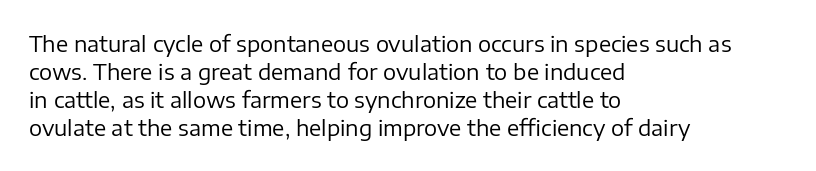
The image shows 22 px text type, upright; set left-aligned, normal line spacing (1.28x), normal letter spacing, not underlined.
